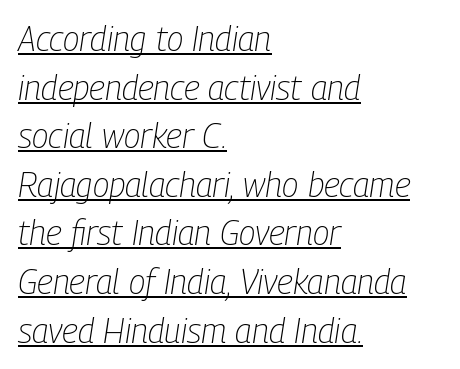
{"italic": "yes", "lean": "right", "slant_degrees": 9, "bold": "no", "weight": "light", "width": "condensed", "stroke_contrast": "low", "x_height": "medium", "monospaced": "no", "underline": "yes", "align": "left", "line_spacing": "normal", "line_spacing_ratio": 1.43, "letter_spacing": "normal", "letter_spacing_em": 0.0, "glyph_px": 34}
